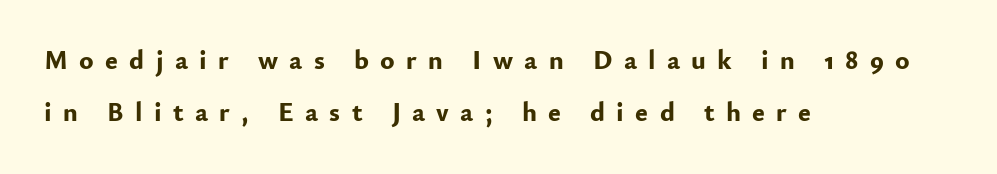
{"italic": "no", "bold": "yes", "underline": "no", "align": "left", "line_spacing": "loose", "line_spacing_ratio": 1.94, "letter_spacing": "wide", "letter_spacing_em": 0.42, "glyph_px": 27}
